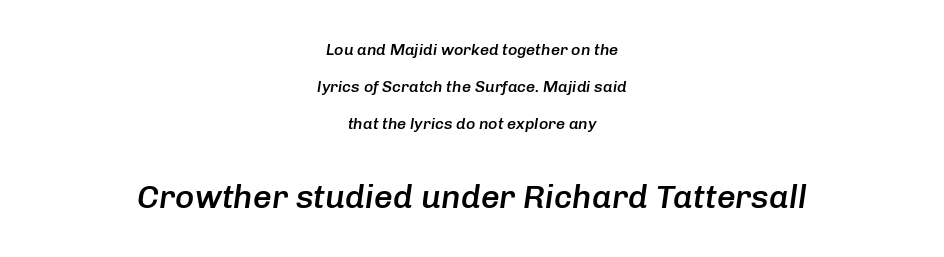
The image shows 33 px semibold type, italic (leaning right); set centered, loose line spacing (2.31x), normal letter spacing, not underlined; the second (bottom) block is 2.06x larger; low stroke contrast and a medium x-height.
